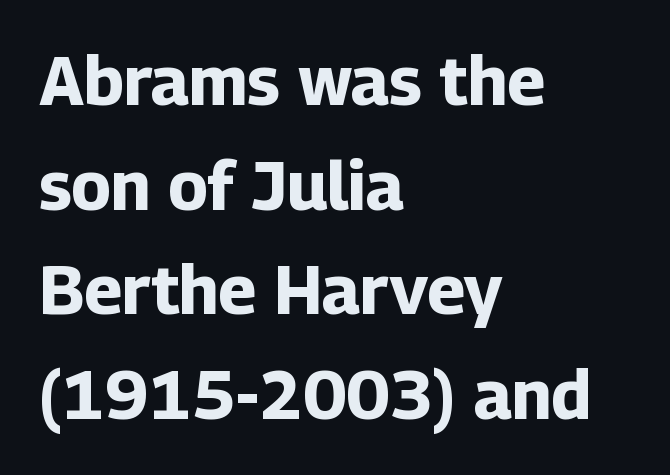
{"serif": "no", "italic": "no", "bold": "yes", "weight": "bold", "width": "normal", "stroke_contrast": "low", "x_height": "medium", "monospaced": "no", "underline": "no", "align": "left", "line_spacing": "normal", "line_spacing_ratio": 1.54, "letter_spacing": "normal", "letter_spacing_em": 0.0, "glyph_px": 68}
